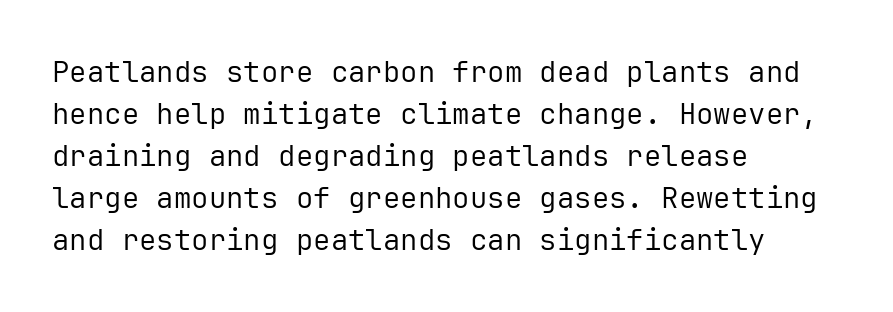
The image shows 29 px regular-weight sans-serif type, upright, monospaced; set left-aligned, normal line spacing (1.45x), normal letter spacing, not underlined; low stroke contrast and a medium x-height.
